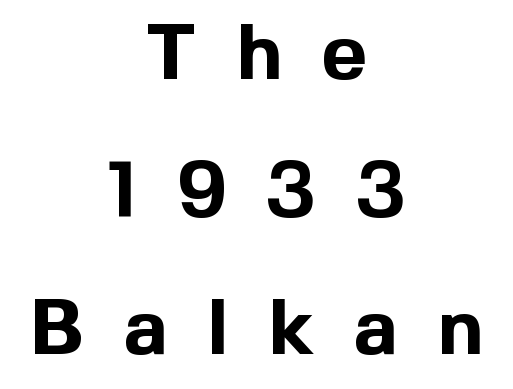
The image shows 79 px bold sans-serif type, upright; set centered, line spacing 1.74x, unusually wide letter spacing (+0.5 em), not underlined; a medium x-height.
